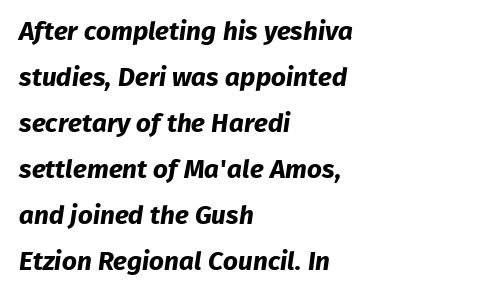
{"bold": "yes", "underline": "no", "align": "left", "line_spacing_ratio": 1.77, "letter_spacing": "normal", "letter_spacing_em": 0.0, "glyph_px": 26}
